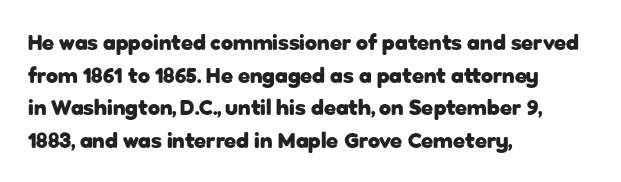
{"italic": "no", "bold": "yes", "underline": "no", "align": "left", "line_spacing": "normal", "line_spacing_ratio": 1.48, "letter_spacing": "normal", "letter_spacing_em": 0.0, "glyph_px": 22}
